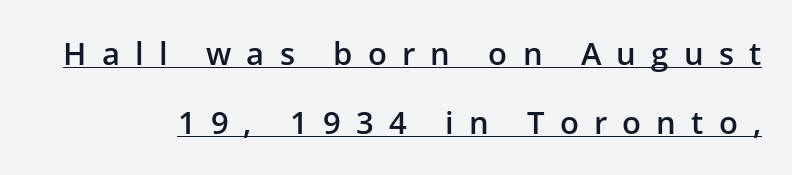
This sample carries an underscore along the baseline area. Weight: semibold (demi). The face used here is proportionally spaced, like ordinary book or web type. A sans-serif font was chosen for this passage. You could only call the tracking loose — the letters float apart. This sample trades compactness for vertical openness between lines.
